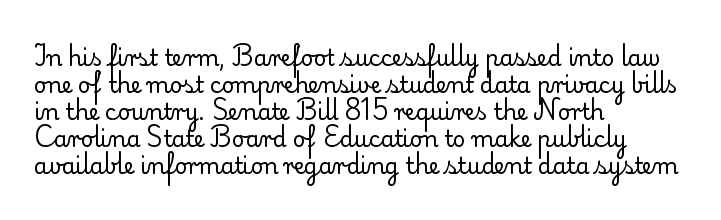
The image shows 22 px text type, upright; set left-aligned, line spacing 1.23x, normal letter spacing, not underlined.
